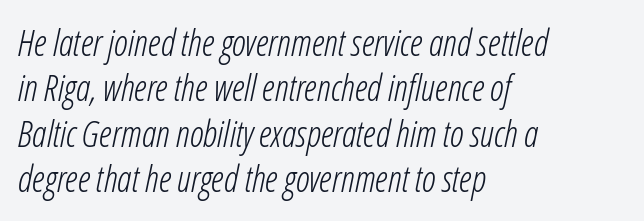
{"italic": "yes", "lean": "right", "slant_degrees": 12, "bold": "no", "weight": "light", "width": "condensed", "stroke_contrast": "low", "x_height": "medium", "monospaced": "no", "underline": "no", "align": "left", "line_spacing": "normal", "line_spacing_ratio": 1.26, "letter_spacing": "normal", "letter_spacing_em": 0.0, "glyph_px": 36}
